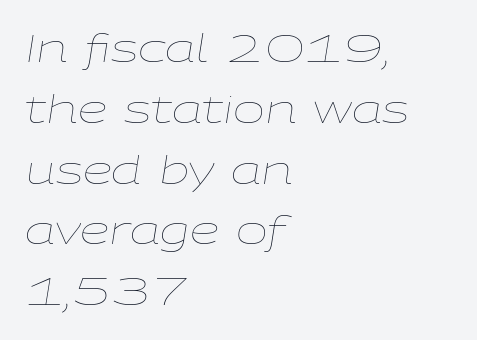
Q: Is the text bold? A: No.
Q: Is the text italic (slanted)? A: Yes, it leans right by about 9 degrees.
Q: Is the text underlined? A: No.
Q: How is the paragraph aligned? A: Left-aligned.
Q: Is the spacing between letters normal or unusually wide? A: Normal.
Q: Is the spacing between lines tight, normal or loose? A: Normal.
Q: Width (condensed, normal, or wide)? A: Wide.
Q: Stroke contrast? A: Low.
Q: x-height? A: Medium.
Q: Monospaced? A: No.
